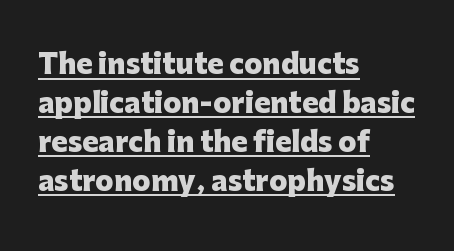
The letters stand straight up with perfectly vertical stems. The characters look thick and weighty, a clear bold. Rows of type keep a routine distance in the vertical direction. The face used here appears with an underline applied. Look at the tracking — it's just the regular setting, nothing added.
